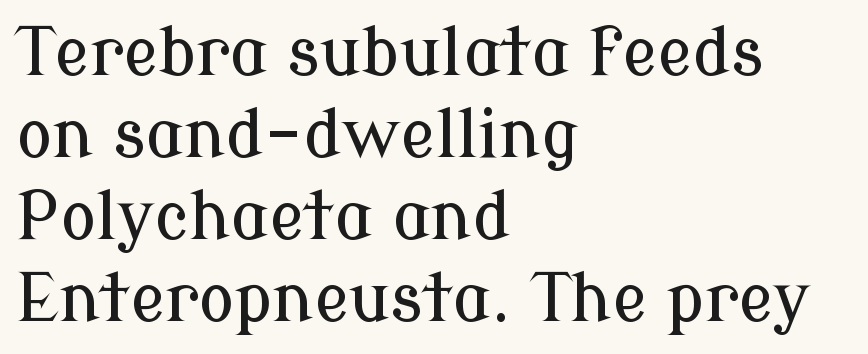
The image shows 66 px serif type, upright; set left-aligned, line spacing 1.24x, normal letter spacing, not underlined; low stroke contrast and a medium x-height.
